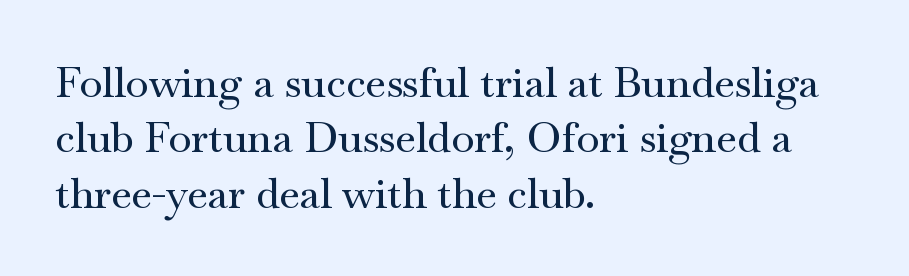
The image shows 42 px wide serif type, upright; set left-aligned, normal line spacing (1.32x), normal letter spacing, not underlined; medium stroke contrast and a small x-height.
